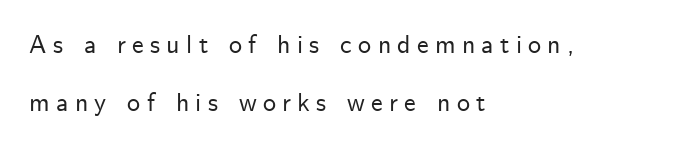
The image shows 26 px text type, upright; set left-aligned, loose line spacing (2.23x), unusually wide letter spacing (+0.24 em), not underlined.
